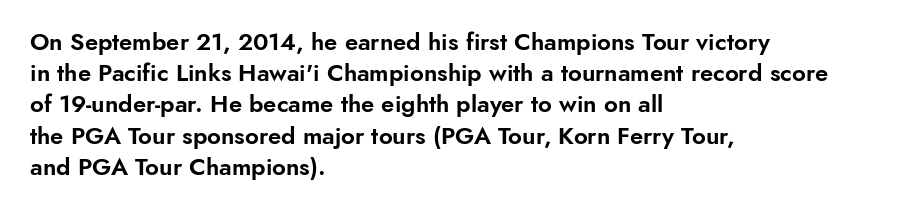
Does the copy run flush right? No — it runs flush left. The font's upright variant was chosen for this text. Descender tails drop into unmarked territory. Reading down the column, the eye jumps a familiar distance to each next line.
